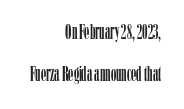
Q: Is the text italic (slanted)? A: No, it is upright.
Q: Is the text underlined? A: No.
Q: How is the paragraph aligned? A: Right-aligned.
Q: Is the spacing between letters normal or unusually wide? A: Normal.
Q: Is the spacing between lines tight, normal or loose? A: Loose.
